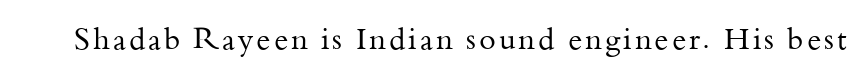
{"serif": "yes", "italic": "no", "bold": "no", "weight": "regular", "width": "normal", "stroke_contrast": "medium", "x_height": "small", "monospaced": "no", "underline": "no", "glyph_px": 30}
